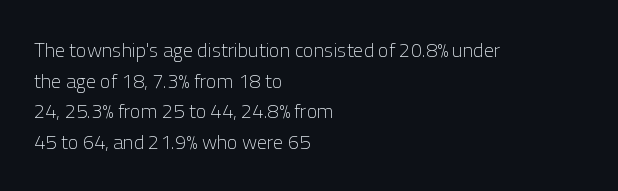
Q: Is the text bold? A: No.
Q: Is the text italic (slanted)? A: No, it is upright.
Q: Is the text underlined? A: No.
Q: How is the paragraph aligned? A: Left-aligned.
Q: Is the spacing between letters normal or unusually wide? A: Normal.
Q: Is the spacing between lines tight, normal or loose? A: Normal.
